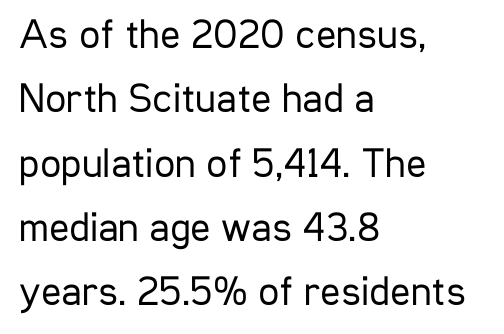
The image shows 42 px regular-weight, condensed sans-serif type, upright; set left-aligned, normal line spacing (1.53x), normal letter spacing, not underlined; low stroke contrast and a medium x-height.
